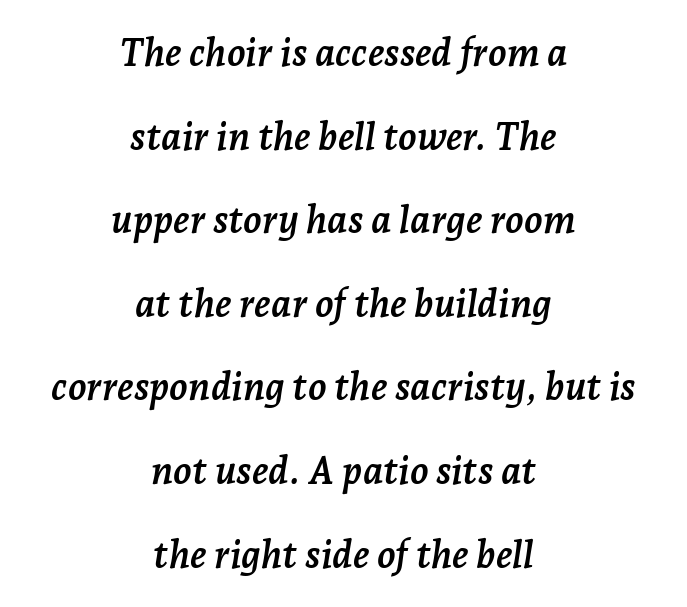
{"serif": "yes", "italic": "yes", "lean": "right", "slant_degrees": 7, "bold": "yes", "weight": "semibold", "width": "normal", "stroke_contrast": "low", "x_height": "medium", "monospaced": "no", "underline": "no", "align": "center", "line_spacing": "loose", "line_spacing_ratio": 2.2, "letter_spacing": "normal", "letter_spacing_em": 0.0, "glyph_px": 38}
